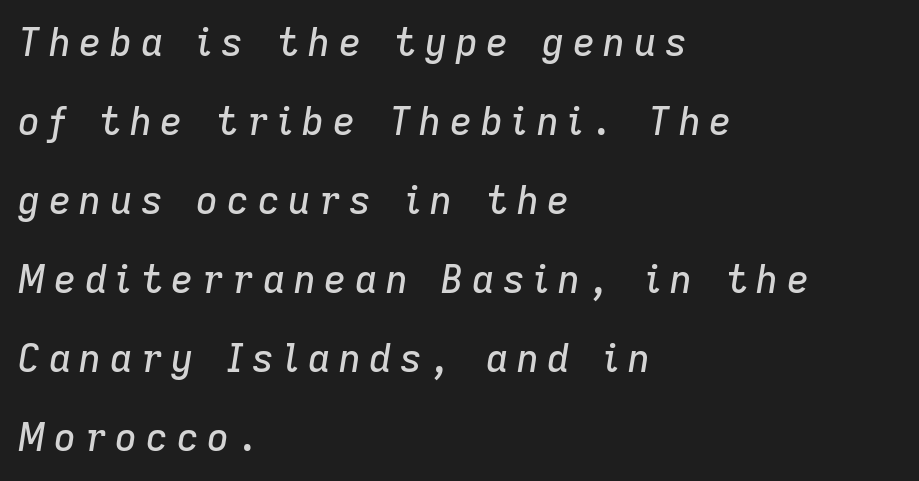
{"italic": "yes", "lean": "right", "slant_degrees": 9, "width": "normal", "stroke_contrast": "low", "x_height": "medium", "monospaced": "no", "underline": "no", "align": "left", "line_spacing": "loose", "line_spacing_ratio": 2.08, "letter_spacing": "wide", "letter_spacing_em": 0.23, "glyph_px": 38}
